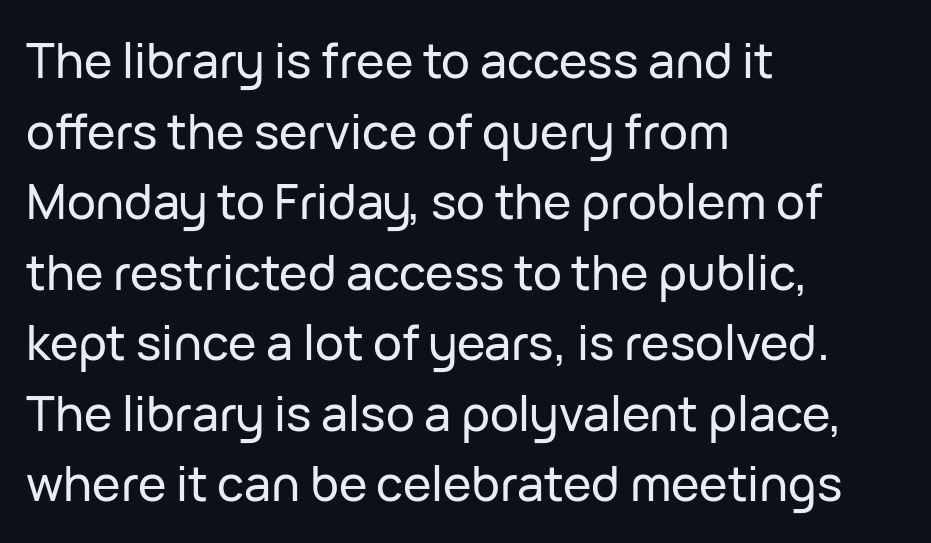
The image shows 48 px sans-serif type, upright; set left-aligned, normal line spacing (1.47x), normal letter spacing, not underlined; low stroke contrast and a medium x-height.
